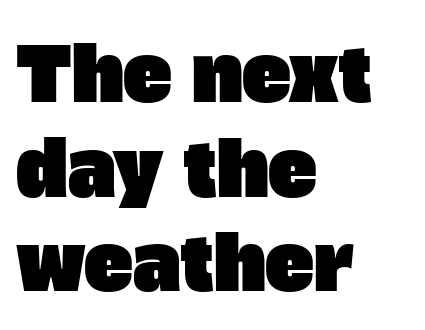
Q: Is the typeface a serif or a sans-serif typeface? A: Sans-serif.
Q: Is the text underlined? A: No.
Q: How is the paragraph aligned? A: Left-aligned.
Q: Is the spacing between letters normal or unusually wide? A: Normal.
Q: Is the spacing between lines tight, normal or loose? A: Normal.
Q: Width (condensed, normal, or wide)? A: Normal.
Q: Stroke contrast? A: Low.
Q: x-height? A: Large.
Q: Monospaced? A: No.
